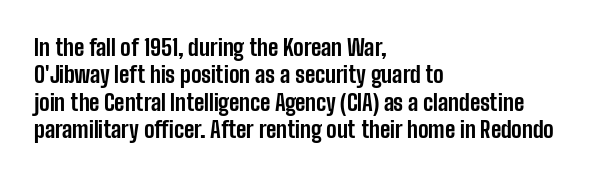
Only glyphs here, with clear space below each row. The type sits square on the baseline with zero lean. Short note: letters normally spaced. Summary of vertical rhythm: regular, with standard interline spacing. Thick stems and heavy bowls — unmistakably bold. Short and long lines alike share a common starting point at left.
